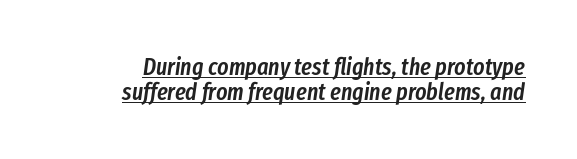
Q: Is the text bold? A: Semi-bold.
Q: Is the text italic (slanted)? A: Yes, it leans right by about 8 degrees.
Q: Is the text underlined? A: Yes.
Q: Is the spacing between letters normal or unusually wide? A: Normal.
Q: Is the spacing between lines tight, normal or loose? A: Tight.
